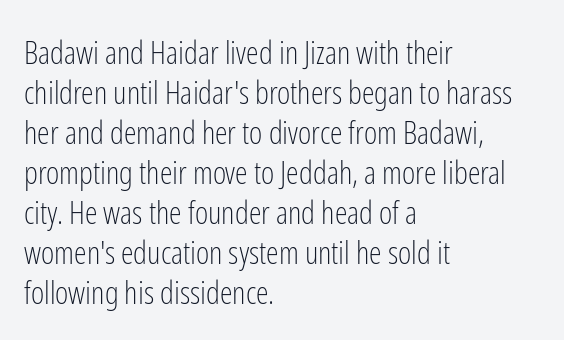
{"serif": "no", "italic": "no", "bold": "no", "weight": "light", "width": "condensed", "stroke_contrast": "low", "x_height": "medium", "monospaced": "no", "underline": "no", "align": "left", "line_spacing": "normal", "line_spacing_ratio": 1.25, "letter_spacing": "normal", "letter_spacing_em": 0.0, "glyph_px": 32}
